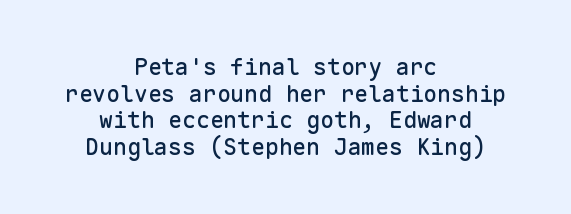
Caption: multi-line text, centered on the measure. A typesetter would mark this as roman, not italic. These lines keep a tight, regular rhythm from letter to letter. Rule under the text: the space is simply empty.
